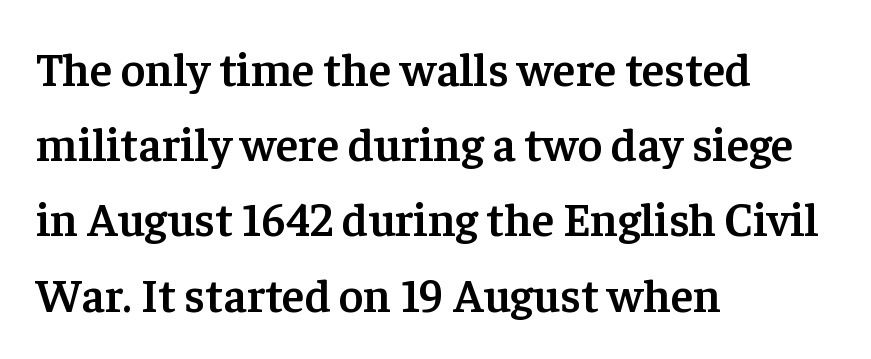
The image shows 47 px semibold serif type, upright; set left-aligned, normal line spacing (1.6x), normal letter spacing, not underlined; low stroke contrast and a medium x-height.
